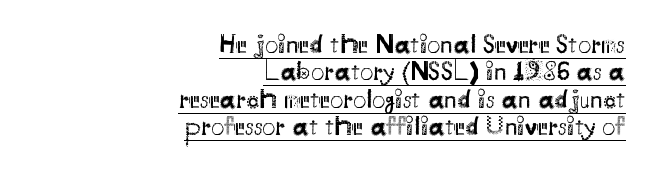
Q: Is the text bold? A: No.
Q: Is the text italic (slanted)? A: No, it is upright.
Q: Is the text underlined? A: Yes.
Q: How is the paragraph aligned? A: Right-aligned.
Q: Is the spacing between letters normal or unusually wide? A: Normal.
Q: Is the spacing between lines tight, normal or loose? A: Tight.
